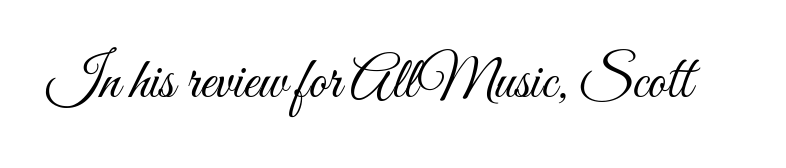
The image shows 58 px light, condensed type; set normal letter spacing, not underlined; medium stroke contrast and a small x-height.
